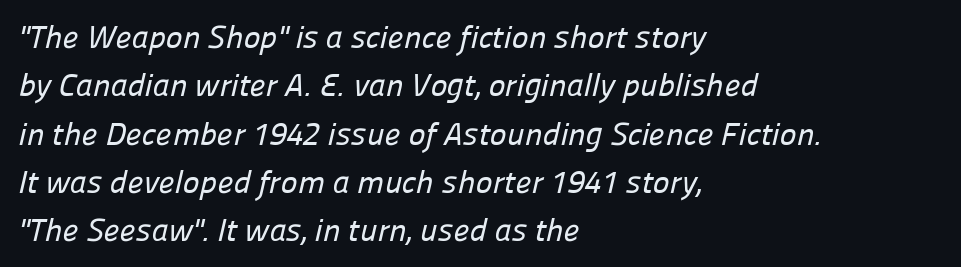
Q: Is the typeface a serif or a sans-serif typeface? A: Sans-serif.
Q: Is the text underlined? A: No.
Q: How is the paragraph aligned? A: Left-aligned.
Q: Is the spacing between letters normal or unusually wide? A: Normal.
Q: Is the spacing between lines tight, normal or loose? A: Normal.
Q: Width (condensed, normal, or wide)? A: Normal.
Q: Stroke contrast? A: Low.
Q: x-height? A: Medium.
Q: Monospaced? A: No.
